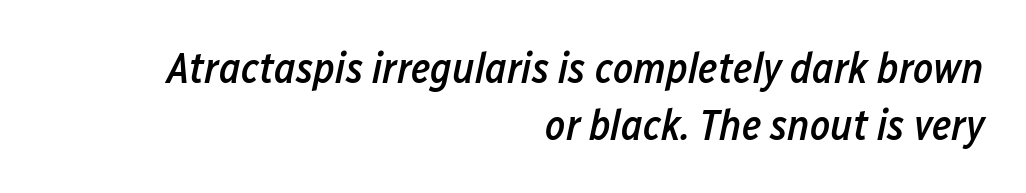
{"italic": "yes", "lean": "right", "slant_degrees": 12, "bold": "semi", "weight": "semibold", "width": "condensed", "stroke_contrast": "low", "x_height": "medium", "monospaced": "no", "underline": "no", "align": "right", "line_spacing": "normal", "line_spacing_ratio": 1.32, "letter_spacing": "normal", "letter_spacing_em": 0.0, "glyph_px": 43}
